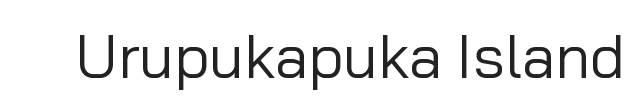
The image shows 61 px regular-weight sans-serif type, upright; set normal letter spacing, not underlined; low stroke contrast and a medium x-height.
